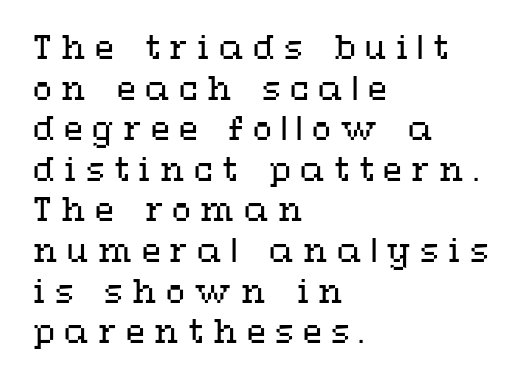
The image shows 31 px regular-weight, wide type, upright; set left-aligned, normal line spacing (1.31x), unusually wide letter spacing (+0.3 em), not underlined; medium stroke contrast and a medium x-height.
